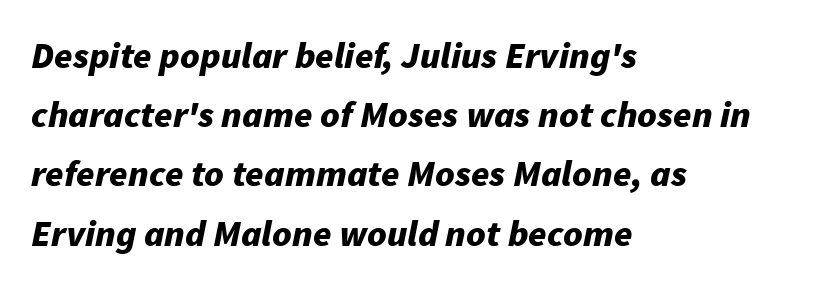
{"italic": "yes", "lean": "right", "slant_degrees": 11, "bold": "yes", "weight": "bold", "width": "normal", "stroke_contrast": "low", "x_height": "medium", "monospaced": "no", "underline": "no", "align": "left", "line_spacing": "normal", "line_spacing_ratio": 1.6, "letter_spacing": "normal", "letter_spacing_em": 0.0, "glyph_px": 37}
